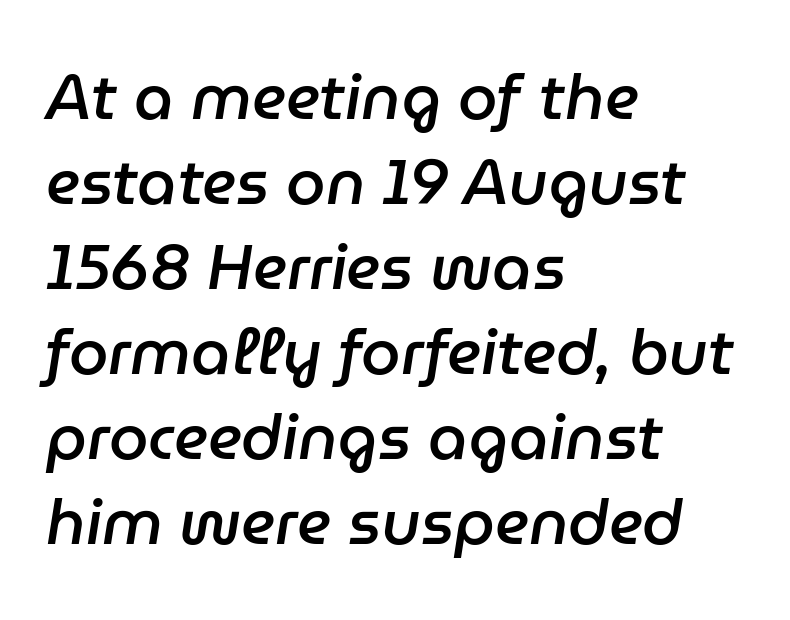
Q: Is the text bold? A: Semi-bold.
Q: Is the text italic (slanted)? A: Yes, it leans right by about 9 degrees.
Q: Is the text underlined? A: No.
Q: How is the paragraph aligned? A: Left-aligned.
Q: Is the spacing between letters normal or unusually wide? A: Normal.
Q: Is the spacing between lines tight, normal or loose? A: Normal.
Q: Width (condensed, normal, or wide)? A: Normal.
Q: Stroke contrast? A: Low.
Q: x-height? A: Medium.
Q: Monospaced? A: No.
